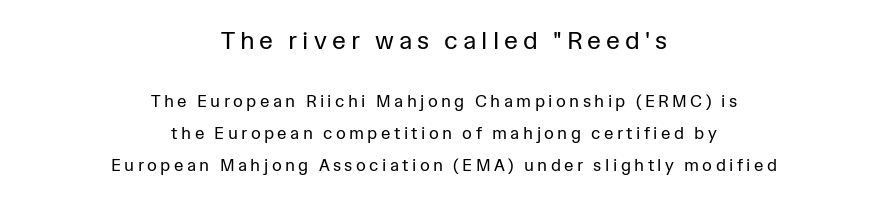
{"italic": "no", "bold": "no", "underline": "no", "align": "center", "line_spacing_ratio": 1.86, "letter_spacing": "wide", "letter_spacing_em": 0.2, "larger_block": "first", "size_ratio": 1.47, "glyph_px": 25}
